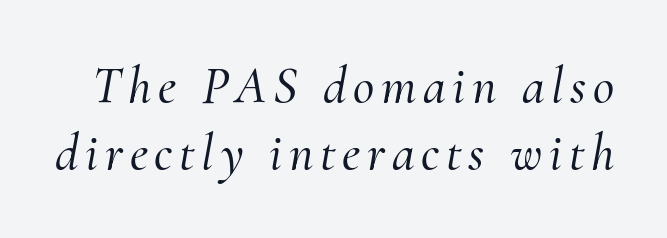
{"serif": "yes", "italic": "yes", "lean": "right", "slant_degrees": 10, "width": "normal", "stroke_contrast": "medium", "x_height": "small", "monospaced": "no", "underline": "no", "line_spacing": "normal", "line_spacing_ratio": 1.29, "glyph_px": 52}
